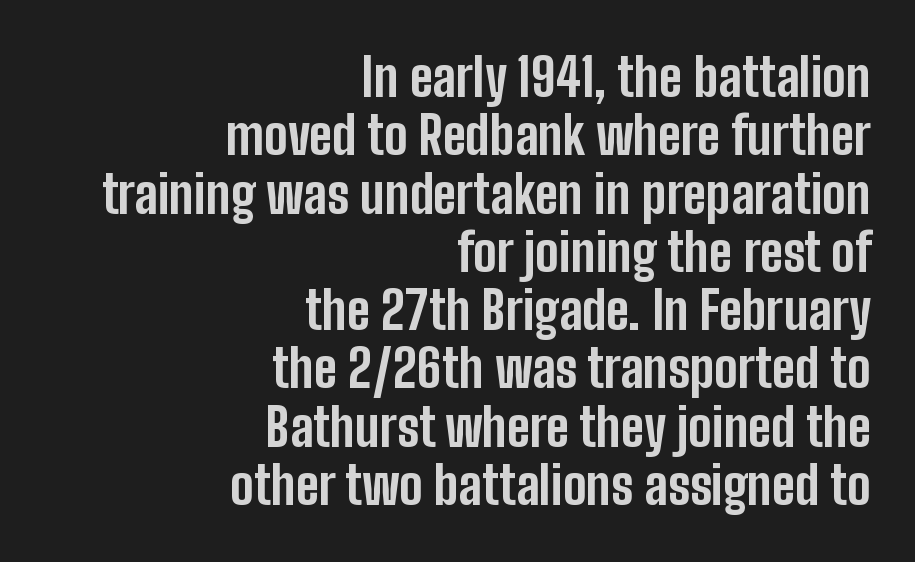
The lines are quadded right. The axis of the letterforms is exactly vertical. Leading: reduced. Each letter keeps its own natural width here, so spacing adapts to shape. Observe the ordinary spacing: letters are neighbours, not strangers. Summary of weight: heavy, a full bold.
